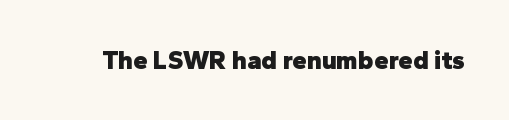
Q: Is the text bold? A: Yes.
Q: Is the text italic (slanted)? A: No, it is upright.
Q: Is the text underlined? A: No.
Q: Is the spacing between letters normal or unusually wide? A: Normal.
